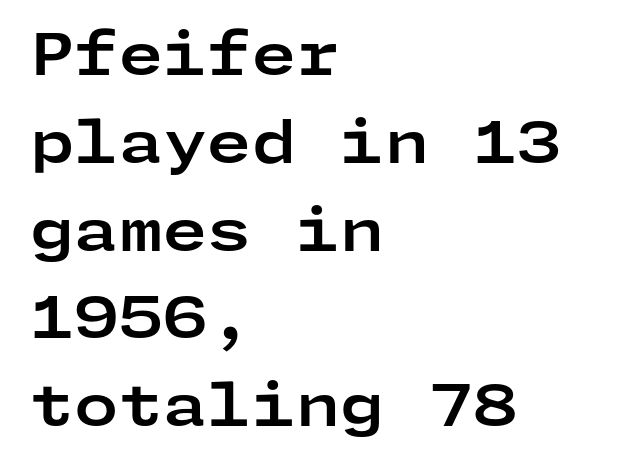
Compared with an ordinary text face, these strokes are far heavier — a full bold. The letters carry no serifs — their stems end cleanly without finishing strokes. The lettering holds an erect, upright posture throughout. Left-aligned paragraph, ragged on the right.
